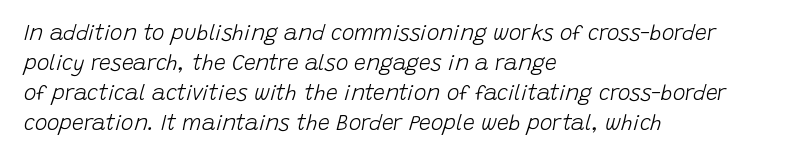
The font sits on the lighter half of the weight spectrum, regular included. Tracking here is standard; glyphs follow each other at the usual distance. Check the space under the baseline: it is left empty. Posture: slanted.
